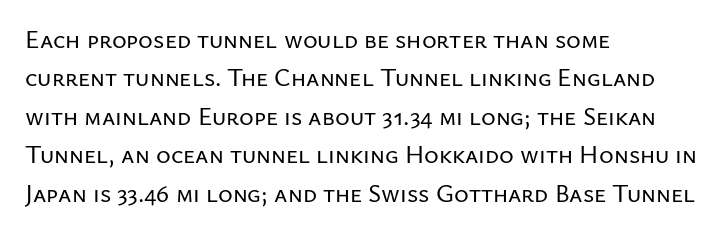
The image shows 25 px text type, upright; set left-aligned, normal line spacing (1.54x), normal letter spacing, not underlined.
